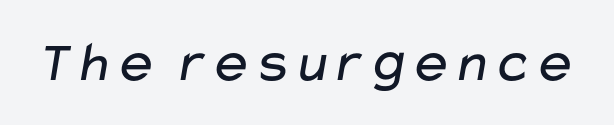
Q: Is the text bold? A: No.
Q: Is the typeface a serif or a sans-serif typeface? A: Sans-serif.
Q: Is the text underlined? A: No.
Q: Is the spacing between letters normal or unusually wide? A: Normal.
Q: Width (condensed, normal, or wide)? A: Wide.
Q: Stroke contrast? A: Low.
Q: x-height? A: Medium.
Q: Monospaced? A: No.
